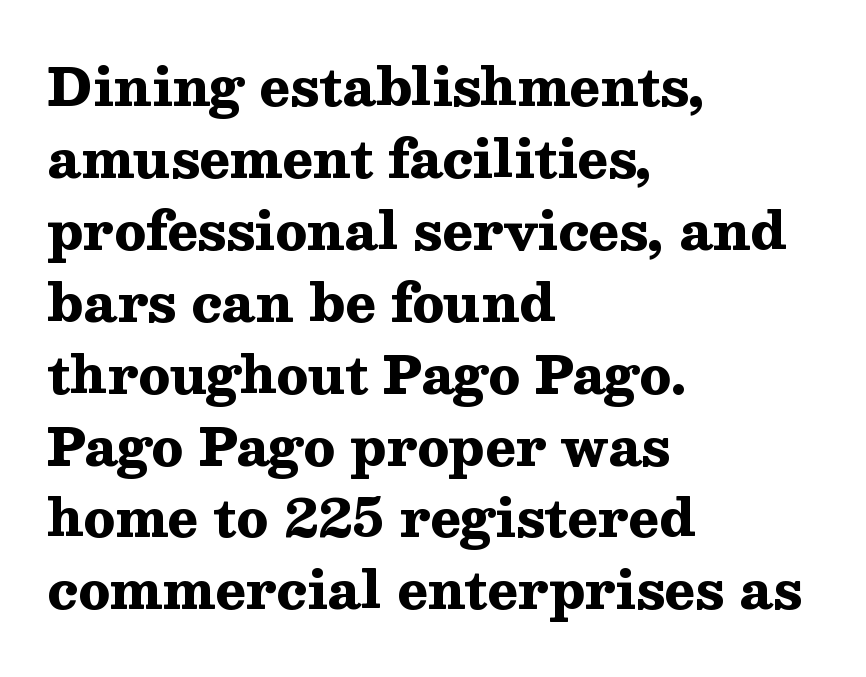
Q: Is the text bold? A: Yes.
Q: Is the text italic (slanted)? A: No, it is upright.
Q: Is the typeface a serif or a sans-serif typeface? A: Serif.
Q: Is the text underlined? A: No.
Q: How is the paragraph aligned? A: Left-aligned.
Q: Is the spacing between letters normal or unusually wide? A: Normal.
Q: Is the spacing between lines tight, normal or loose? A: Normal.
Q: Width (condensed, normal, or wide)? A: Wide.
Q: Stroke contrast? A: Medium.
Q: x-height? A: Medium.
Q: Monospaced? A: No.
